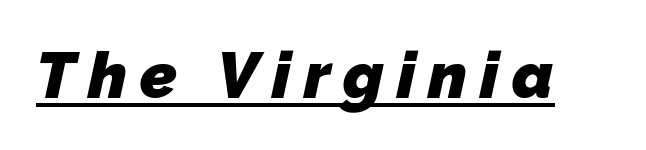
{"serif": "no", "bold": "yes", "weight": "heavy", "width": "normal", "stroke_contrast": "low", "x_height": "medium", "monospaced": "no", "underline": "yes", "letter_spacing": "wide", "letter_spacing_em": 0.2, "glyph_px": 65}
